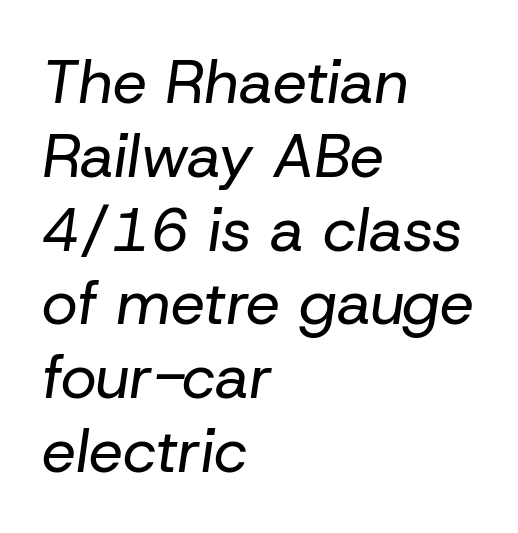
{"italic": "yes", "lean": "right", "slant_degrees": 8, "bold": "no", "weight": "regular", "width": "normal", "stroke_contrast": "low", "x_height": "medium", "monospaced": "no", "underline": "no", "align": "left", "line_spacing_ratio": 1.21, "letter_spacing": "normal", "letter_spacing_em": 0.0, "glyph_px": 61}
